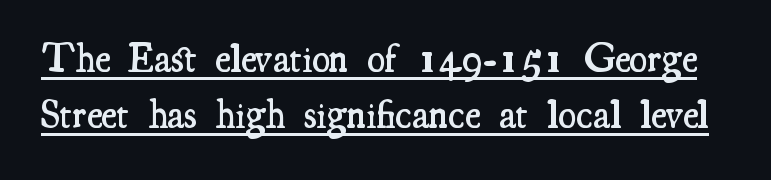
Q: Is the text bold? A: Semi-bold.
Q: Is the text italic (slanted)? A: No, it is upright.
Q: Is the typeface a serif or a sans-serif typeface? A: Serif.
Q: Is the text underlined? A: Yes.
Q: Is the spacing between letters normal or unusually wide? A: Normal.
Q: Is the spacing between lines tight, normal or loose? A: Normal.
Q: Width (condensed, normal, or wide)? A: Condensed.
Q: Stroke contrast? A: Medium.
Q: x-height? A: Small.
Q: Monospaced? A: No.
